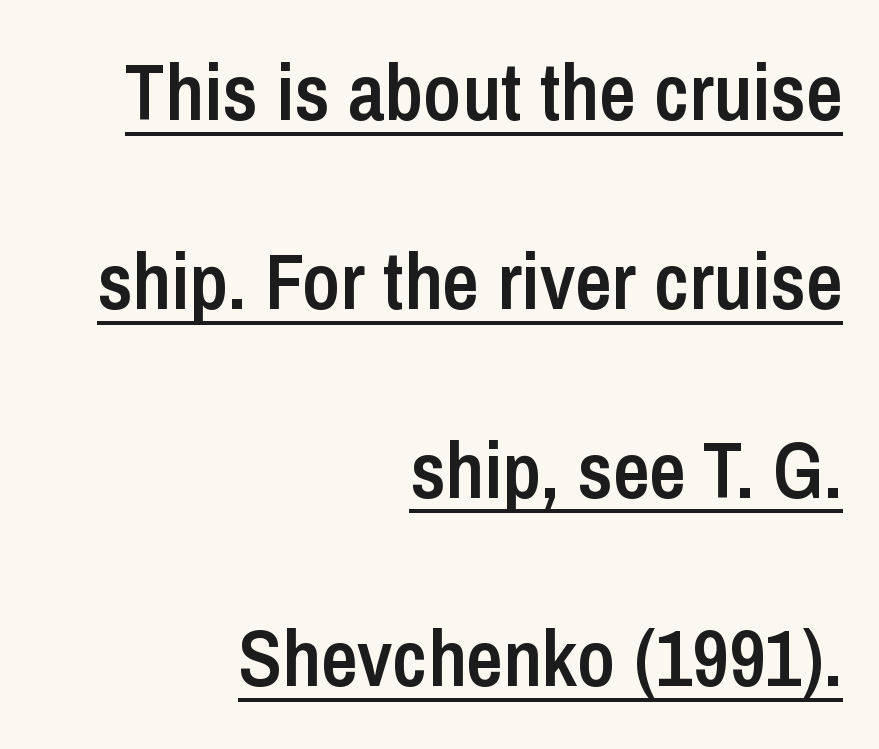
{"serif": "no", "italic": "no", "bold": "semi", "weight": "semibold", "width": "condensed", "stroke_contrast": "low", "x_height": "medium", "monospaced": "no", "underline": "yes", "align": "right", "line_spacing": "loose", "line_spacing_ratio": 2.36, "letter_spacing": "normal", "letter_spacing_em": 0.0, "glyph_px": 80}
